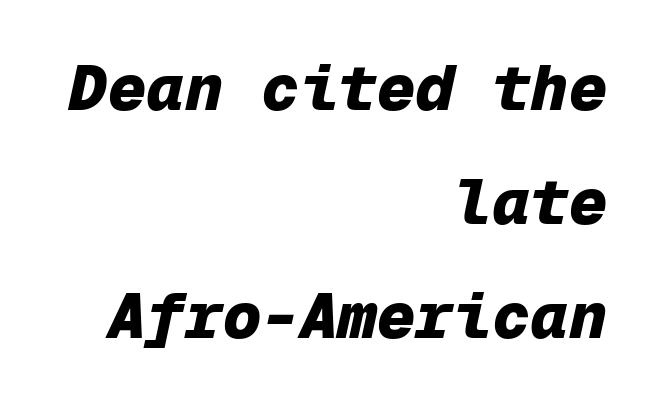
Q: Is the text bold? A: Yes.
Q: Is the text italic (slanted)? A: Yes, it leans right by about 12 degrees.
Q: Is the text underlined? A: No.
Q: How is the paragraph aligned? A: Right-aligned.
Q: Is the spacing between letters normal or unusually wide? A: Normal.
Q: Width (condensed, normal, or wide)? A: Normal.
Q: Stroke contrast? A: Low.
Q: x-height? A: Medium.
Q: Monospaced? A: Yes.
